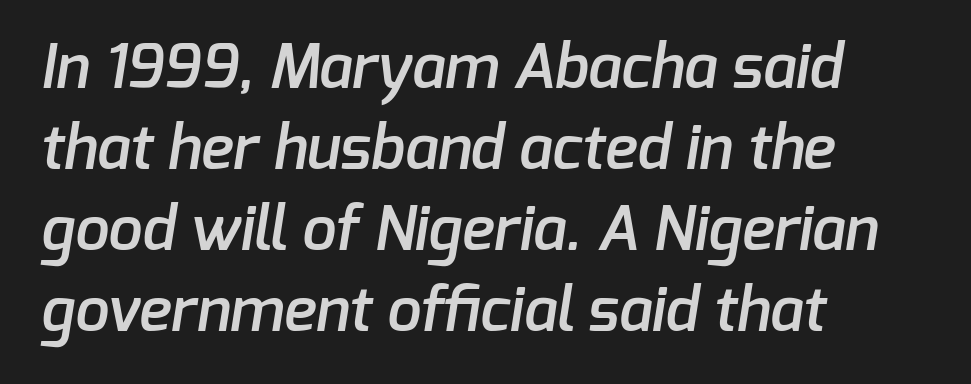
{"serif": "no", "bold": "semi", "weight": "semibold", "width": "normal", "stroke_contrast": "low", "x_height": "medium", "monospaced": "no", "underline": "no", "align": "left", "line_spacing": "normal", "line_spacing_ratio": 1.33, "letter_spacing": "normal", "letter_spacing_em": 0.0, "glyph_px": 61}
